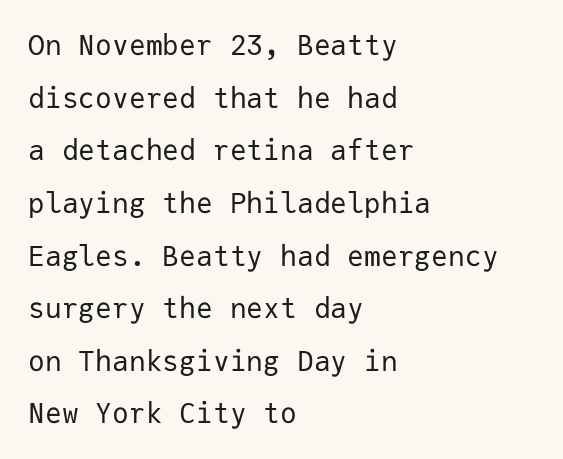
Q: Is the text bold? A: No.
Q: Is the text italic (slanted)? A: No, it is upright.
Q: Is the typeface a serif or a sans-serif typeface? A: Sans-serif.
Q: Is the text underlined? A: No.
Q: How is the paragraph aligned? A: Left-aligned.
Q: Is the spacing between letters normal or unusually wide? A: Normal.
Q: Width (condensed, normal, or wide)? A: Normal.
Q: Stroke contrast? A: Low.
Q: x-height? A: Medium.
Q: Monospaced? A: Yes.
